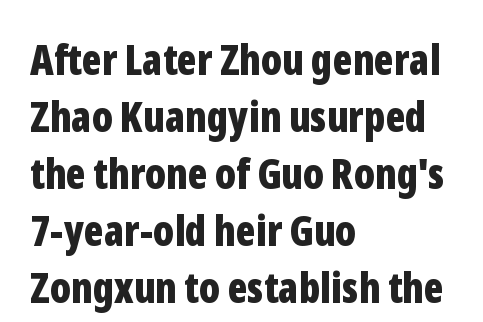
The image shows 42 px bold, condensed sans-serif type, upright; set left-aligned, normal line spacing (1.36x), normal letter spacing, not underlined; low stroke contrast and a medium x-height.
